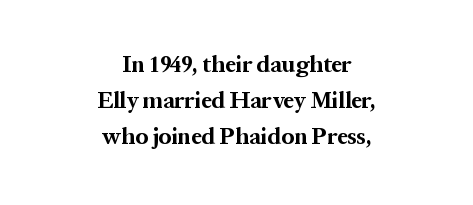
The space between consecutive lines is moderate. Characters remain perfectly vertical along every line. Quick note: underline off. One-word summary of the alignment: center. The passage shown is emphatically bold. The letterforms sit shoulder to shoulder at normal distance.
